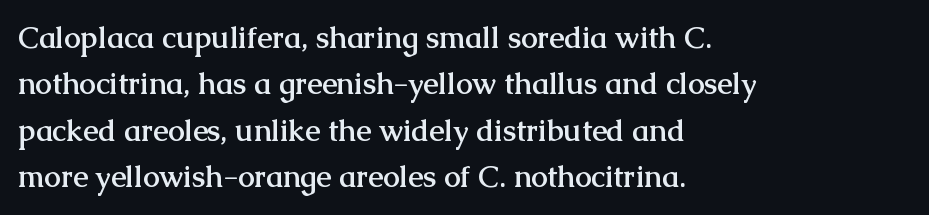
Rows of type keep a routine distance in the vertical direction. The face used here is rendered with its standard letterfit. If you drew a ruler down the left edge, every line would touch it. The gap between lines stays unmarked.
